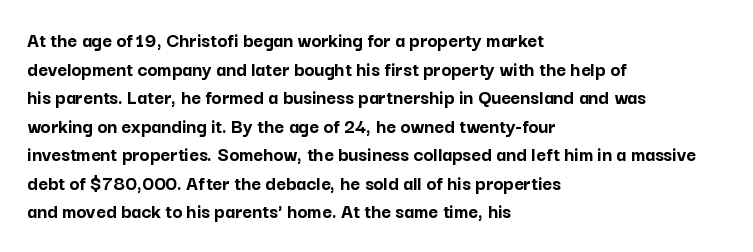
The image shows 21 px bold type, upright; set left-aligned, normal line spacing (1.36x), normal letter spacing, not underlined.
